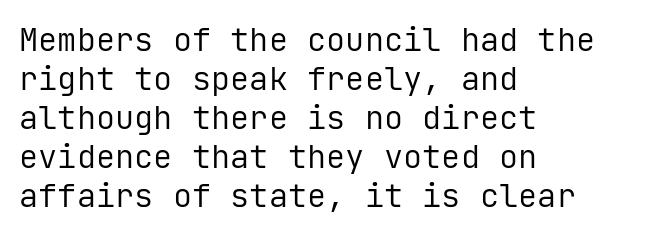
The image shows 32 px regular-weight sans-serif type, upright, monospaced; set left-aligned, line spacing 1.22x, normal letter spacing, not underlined; low stroke contrast and a medium x-height.
